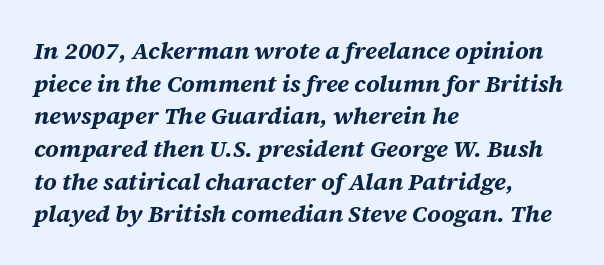
The image shows 24 px bold type, italic (leaning right); set left-aligned, normal line spacing (1.36x), normal letter spacing, not underlined.
